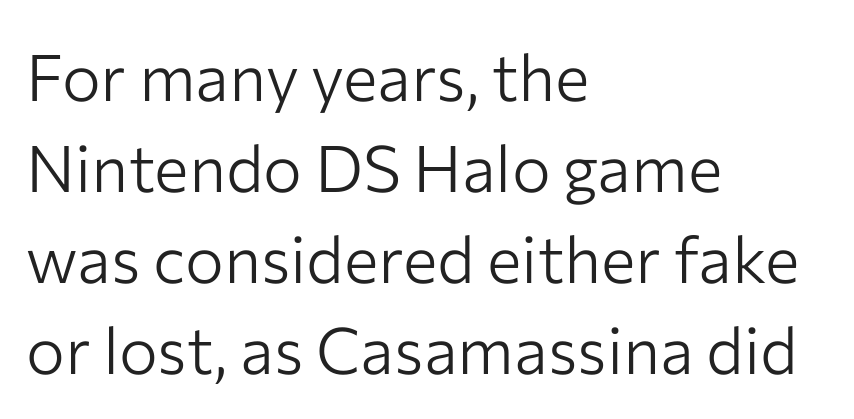
The image shows 65 px light sans-serif type, upright; set left-aligned, normal line spacing (1.4x), normal letter spacing, not underlined; low stroke contrast and a medium x-height.
